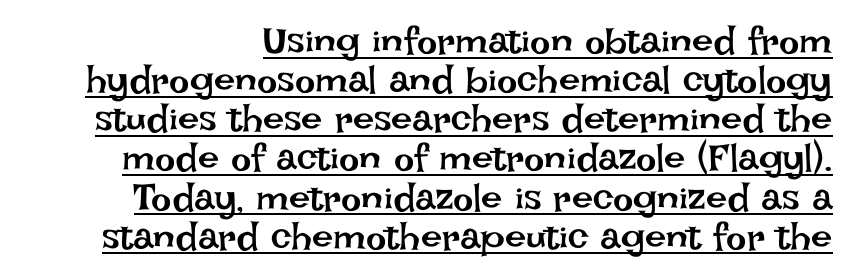
Here the designer chose a conventional face with non-uniform glyph widths. A roman cut, with each character standing at attention. Tracking value appears to be zero — textbook default spacing. Leading: reduced. Descenders here cross a horizontal rule under the line.
